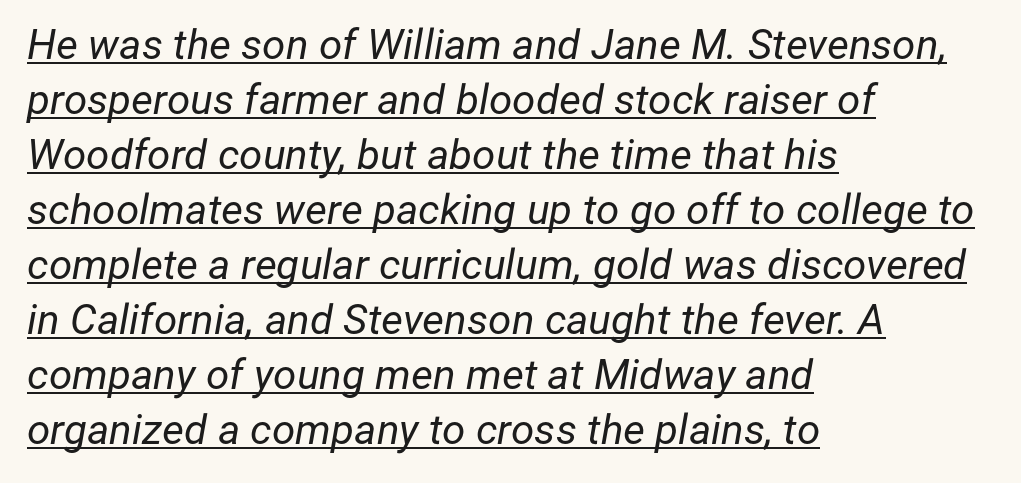
The image shows 42 px regular-weight type, italic (leaning right); set left-aligned, normal line spacing (1.31x), normal letter spacing, underlined; low stroke contrast and a medium x-height.
